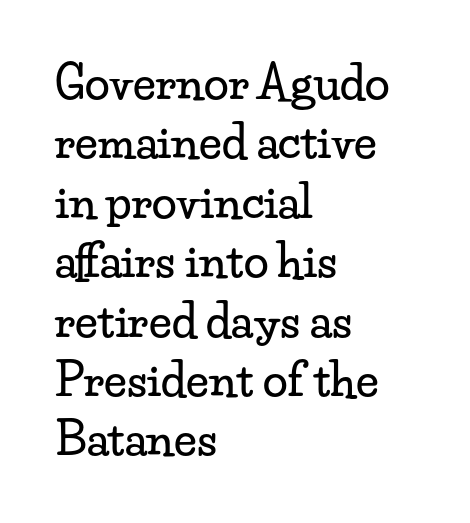
Q: Is the text italic (slanted)? A: No, it is upright.
Q: Is the typeface a serif or a sans-serif typeface? A: Serif.
Q: Is the text underlined? A: No.
Q: How is the paragraph aligned? A: Left-aligned.
Q: Is the spacing between letters normal or unusually wide? A: Normal.
Q: Is the spacing between lines tight, normal or loose? A: Normal.
Q: Width (condensed, normal, or wide)? A: Wide.
Q: Stroke contrast? A: Low.
Q: x-height? A: Small.
Q: Monospaced? A: No.
